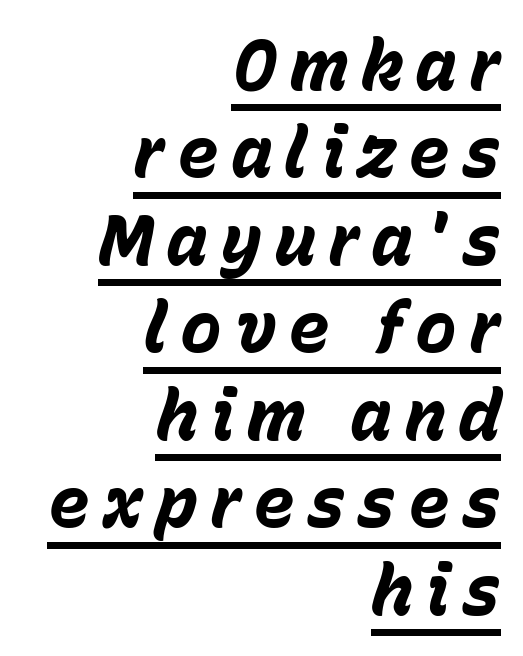
Q: Is the text bold? A: Yes.
Q: Is the text italic (slanted)? A: Yes, it leans right by about 15 degrees.
Q: Is the text underlined? A: Yes.
Q: How is the paragraph aligned? A: Right-aligned.
Q: Is the spacing between lines tight, normal or loose? A: Normal.
Q: Width (condensed, normal, or wide)? A: Normal.
Q: Stroke contrast? A: Low.
Q: x-height? A: Medium.
Q: Monospaced? A: No.
